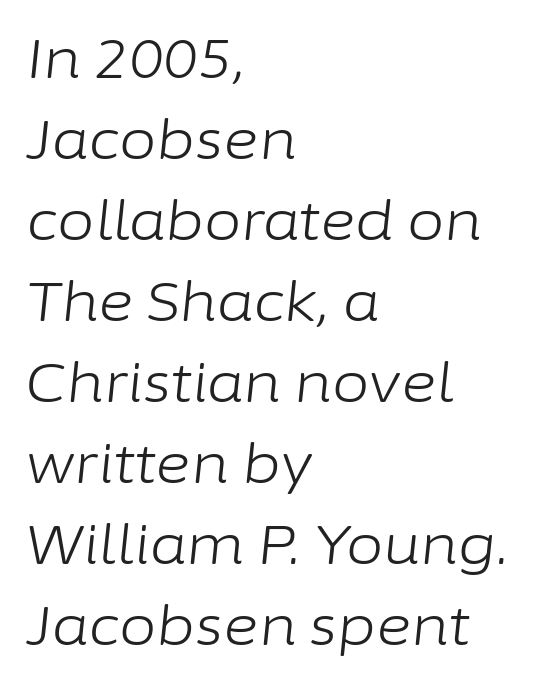
The image shows 54 px light type, italic (leaning right); set left-aligned, normal line spacing (1.5x), normal letter spacing, not underlined; low stroke contrast and a medium x-height.
